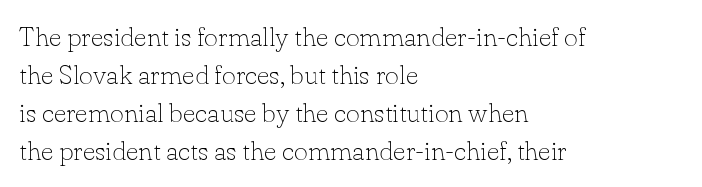
Q: Is the text bold? A: No.
Q: Is the text italic (slanted)? A: No, it is upright.
Q: Is the text underlined? A: No.
Q: How is the paragraph aligned? A: Left-aligned.
Q: Is the spacing between letters normal or unusually wide? A: Normal.
Q: Is the spacing between lines tight, normal or loose? A: Normal.
